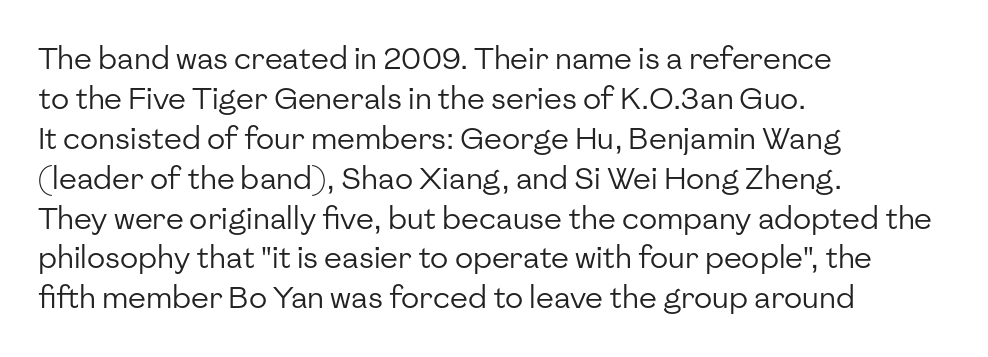
{"serif": "no", "italic": "no", "bold": "no", "weight": "regular", "width": "normal", "stroke_contrast": "low", "x_height": "medium", "monospaced": "no", "underline": "no", "align": "left", "line_spacing": "normal", "line_spacing_ratio": 1.33, "letter_spacing": "normal", "letter_spacing_em": 0.0, "glyph_px": 30}
